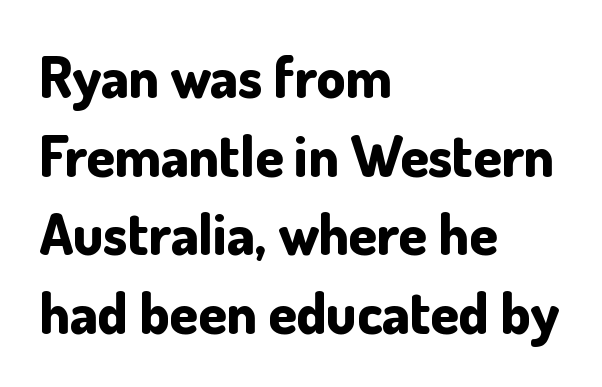
{"serif": "no", "italic": "no", "bold": "yes", "weight": "bold", "width": "normal", "stroke_contrast": "low", "x_height": "small", "monospaced": "no", "underline": "no", "align": "left", "line_spacing": "normal", "line_spacing_ratio": 1.38, "letter_spacing": "normal", "letter_spacing_em": 0.0, "glyph_px": 57}
